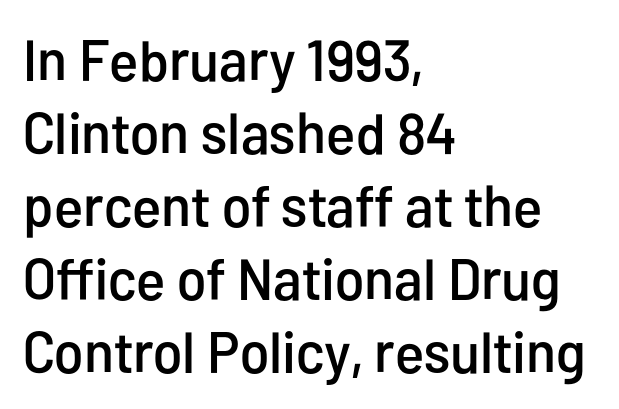
In terms of posture, this sample is upright. The face used here is proportionally spaced, like ordinary book or web type. A sans-serif font was chosen for this passage. Short and long lines alike share a common starting point at left. Is the letter spacing exaggerated? No — it looks like the ordinary default. Students, observe: this is what conventionally led text looks like.
